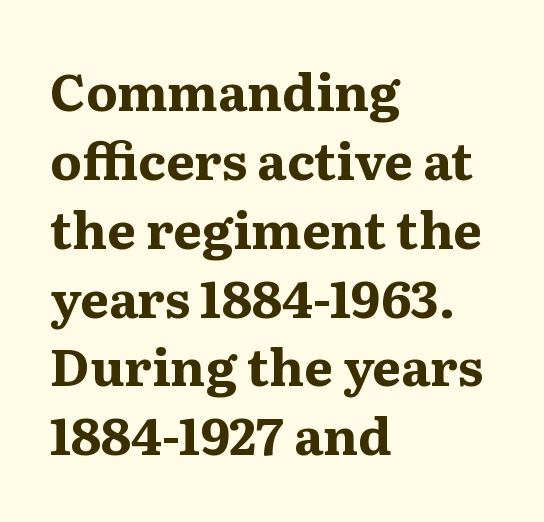
{"serif": "yes", "italic": "no", "bold": "yes", "weight": "bold", "width": "normal", "stroke_contrast": "medium", "x_height": "medium", "monospaced": "no", "underline": "no", "align": "left", "line_spacing": "normal", "line_spacing_ratio": 1.35, "letter_spacing": "normal", "letter_spacing_em": 0.0, "glyph_px": 51}
